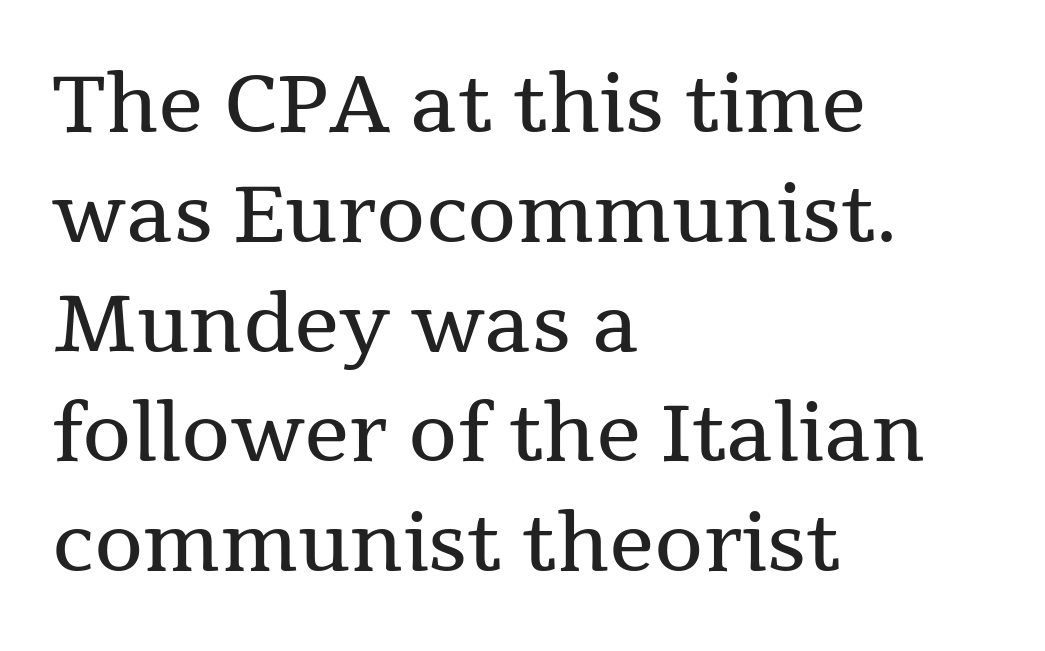
Q: Is the text bold? A: No.
Q: Is the text italic (slanted)? A: No, it is upright.
Q: Is the typeface a serif or a sans-serif typeface? A: Serif.
Q: Is the text underlined? A: No.
Q: How is the paragraph aligned? A: Left-aligned.
Q: Is the spacing between letters normal or unusually wide? A: Normal.
Q: Is the spacing between lines tight, normal or loose? A: Normal.
Q: Width (condensed, normal, or wide)? A: Normal.
Q: Stroke contrast? A: Medium.
Q: x-height? A: Medium.
Q: Monospaced? A: No.
